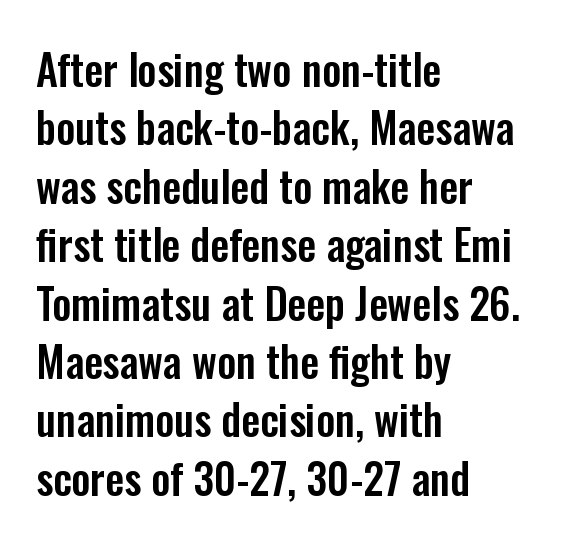
Typographically, this falls in the sans-serif category. Each new line begins a customary step beneath the previous one. The face used here is proportionally spaced, like ordinary book or web type. The passage shown is not underscored anywhere.
